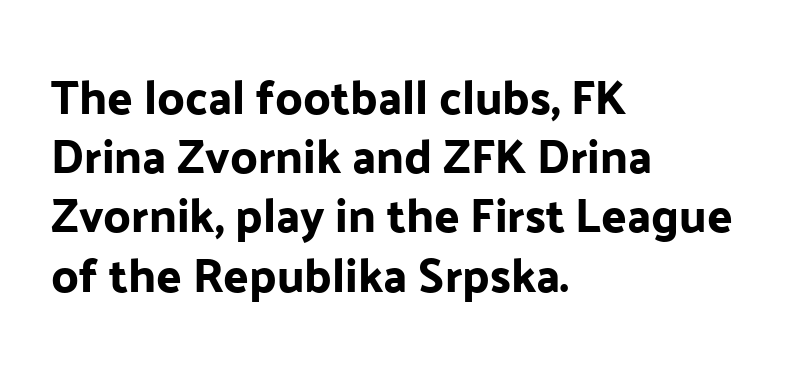
A roman cut, with each character standing at attention. A clean baseline with only descenders dipping below it. Note: no serifs on the glyphs. Which margin do the lines hug? The left one — the right edge is uneven. These lines keep a tight, regular rhythm from letter to letter. The rendering uses natural spacing where letterforms have individual widths.
